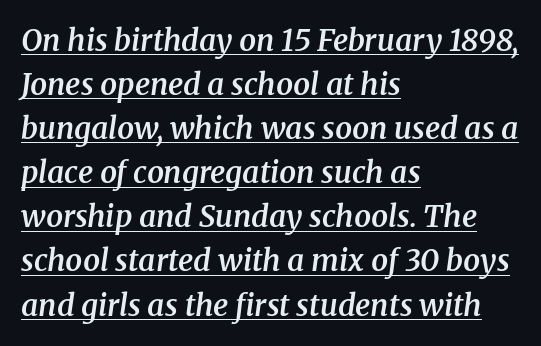
Character widths vary here, with narrow letters taking less room than wide ones. Like a heading marked for emphasis, these lines bear an underscore. Observe the lean: these are italic letterforms. Tracking value appears to be zero — textbook default spacing.
